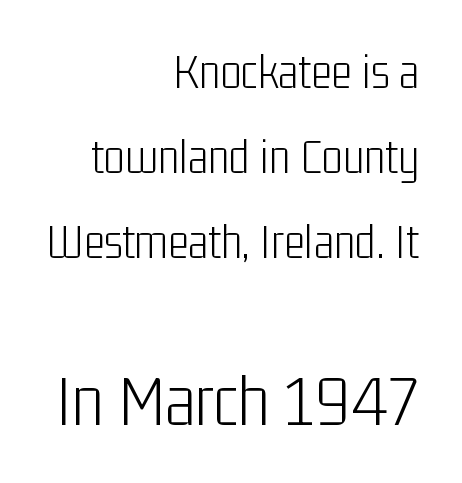
{"serif": "no", "italic": "no", "bold": "no", "weight": "light", "width": "condensed", "stroke_contrast": "low", "x_height": "medium", "monospaced": "no", "underline": "no", "align": "right", "line_spacing": "normal", "line_spacing_ratio": 1.7, "letter_spacing": "normal", "letter_spacing_em": 0.0, "larger_block": "second", "size_ratio": 1.5, "glyph_px": 75}
